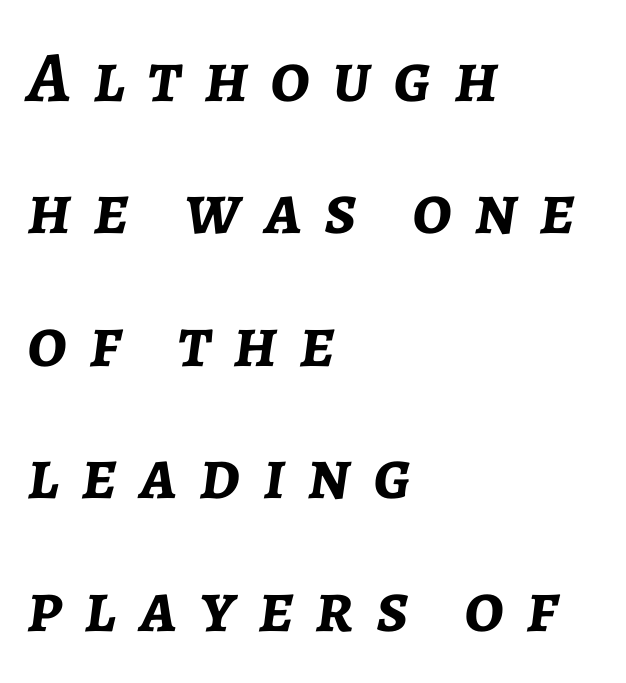
The image shows 72 px semibold type, italic (leaning right); set left-aligned, line spacing 1.84x, unusually wide letter spacing (+0.31 em), not underlined; low stroke contrast and a medium x-height.
